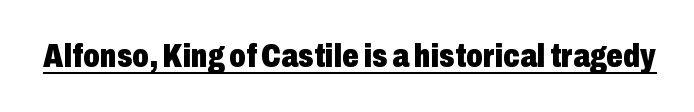
Q: Is the text bold? A: Yes.
Q: Is the text italic (slanted)? A: No, it is upright.
Q: Is the typeface a serif or a sans-serif typeface? A: Sans-serif.
Q: Is the text underlined? A: Yes.
Q: Is the spacing between letters normal or unusually wide? A: Normal.
Q: Width (condensed, normal, or wide)? A: Condensed.
Q: Stroke contrast? A: Low.
Q: x-height? A: Medium.
Q: Monospaced? A: No.
